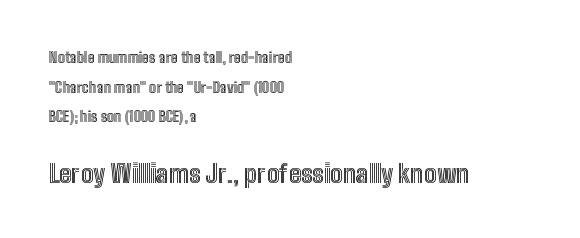
{"italic": "no", "underline": "no", "align": "left", "line_spacing": "loose", "line_spacing_ratio": 2.11, "letter_spacing": "normal", "letter_spacing_em": 0.0, "larger_block": "second", "size_ratio": 1.79, "glyph_px": 25}
